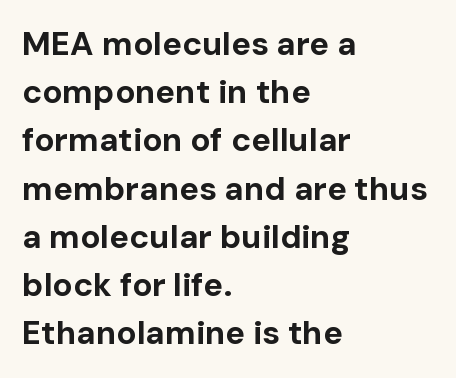
The image shows 33 px bold sans-serif type, upright; set left-aligned, normal line spacing (1.46x), normal letter spacing, not underlined; low stroke contrast and a medium x-height.
